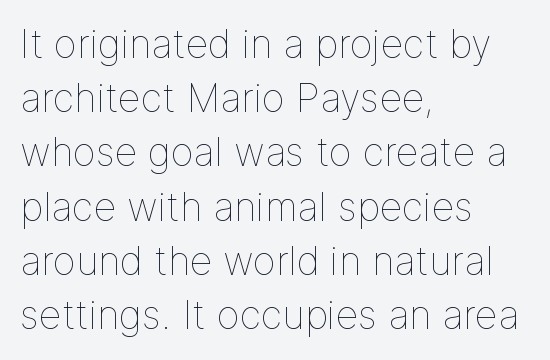
Q: Is the text bold? A: No.
Q: Is the text italic (slanted)? A: No, it is upright.
Q: Is the text underlined? A: No.
Q: How is the paragraph aligned? A: Left-aligned.
Q: Is the spacing between letters normal or unusually wide? A: Normal.
Q: Is the spacing between lines tight, normal or loose? A: Normal.
Q: Width (condensed, normal, or wide)? A: Normal.
Q: Stroke contrast? A: Low.
Q: x-height? A: Medium.
Q: Monospaced? A: No.
